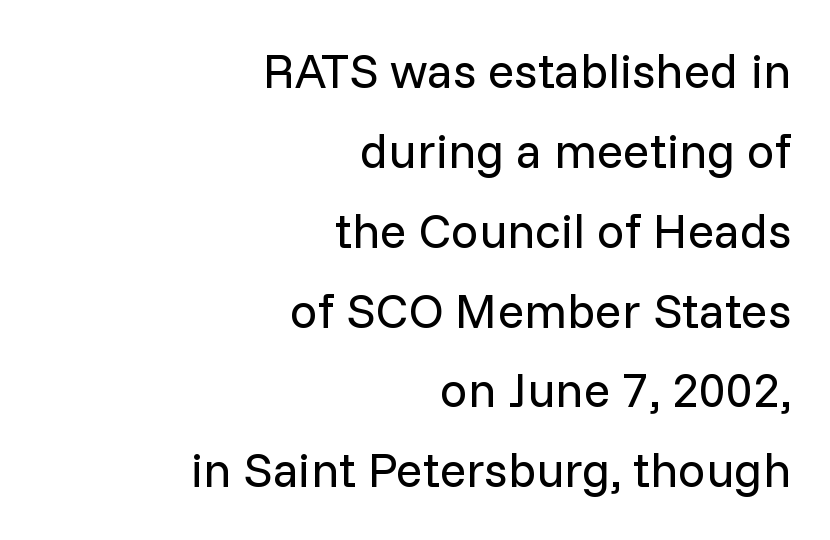
The passage is arranged like a letterhead date or caption credit — flush right. When letters stand straight like this, we call the style roman or upright. Letterform terminals end flat and unadorned throughout the passage. Weight: in the light-to-regular range.
